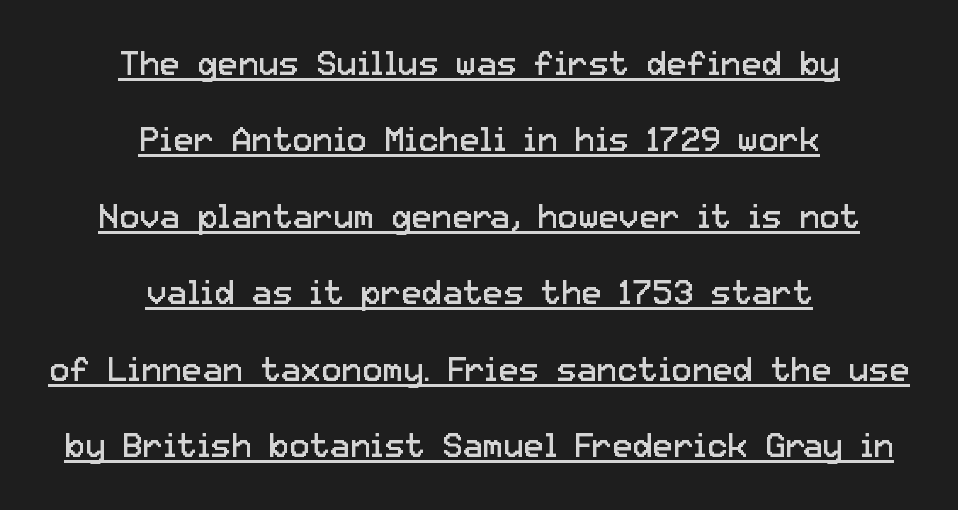
Tracking value appears to be zero — textbook default spacing. Is the block centered? Yes — each line is placed symmetrically about the middle. No italicization has been applied; the sample stays upright. The font sits on the lighter half of the weight spectrum, regular included. The lines are spread far apart with generous leading.
